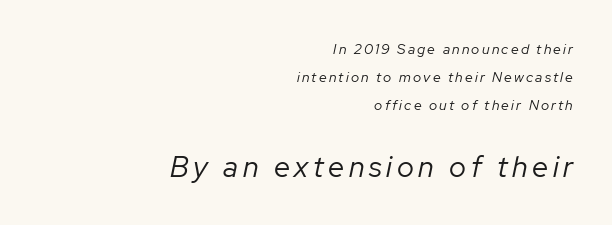
Q: Is the text bold? A: No.
Q: Is the text italic (slanted)? A: Yes, it leans right by about 12 degrees.
Q: Is the text underlined? A: No.
Q: How is the paragraph aligned? A: Right-aligned.
Q: Is the spacing between lines tight, normal or loose? A: Loose.
Q: Which block of text is set in a larger size, the first (top) or the second (bottom)? A: The second (bottom) one.
Q: Width (condensed, normal, or wide)? A: Normal.
Q: Stroke contrast? A: Low.
Q: x-height? A: Medium.
Q: Monospaced? A: No.
